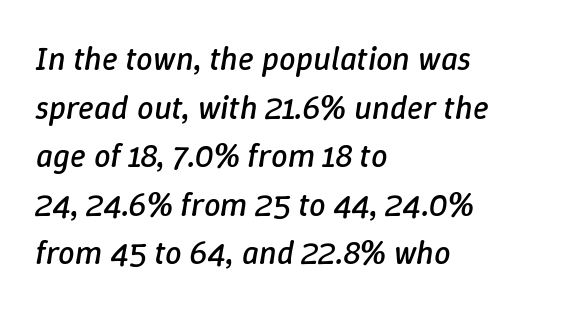
{"italic": "yes", "lean": "right", "slant_degrees": 9, "bold": "no", "weight": "regular", "width": "normal", "stroke_contrast": "low", "x_height": "medium", "monospaced": "no", "underline": "no", "align": "left", "line_spacing": "normal", "line_spacing_ratio": 1.47, "letter_spacing": "normal", "letter_spacing_em": 0.0, "glyph_px": 33}
